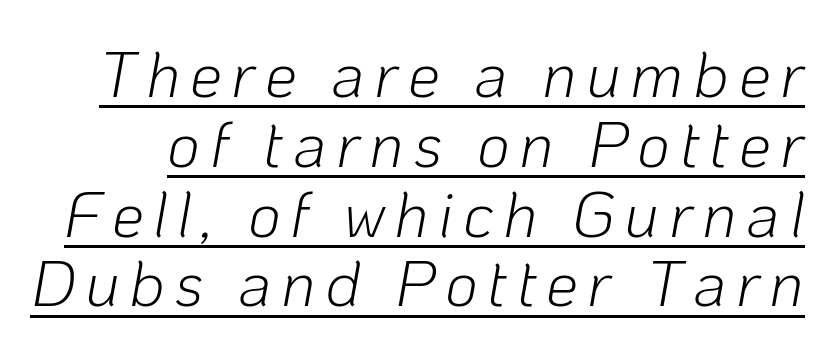
{"italic": "yes", "lean": "right", "slant_degrees": 10, "bold": "no", "weight": "light", "width": "normal", "stroke_contrast": "low", "x_height": "medium", "monospaced": "no", "underline": "yes", "line_spacing": "tight", "line_spacing_ratio": 1.09, "glyph_px": 64}
